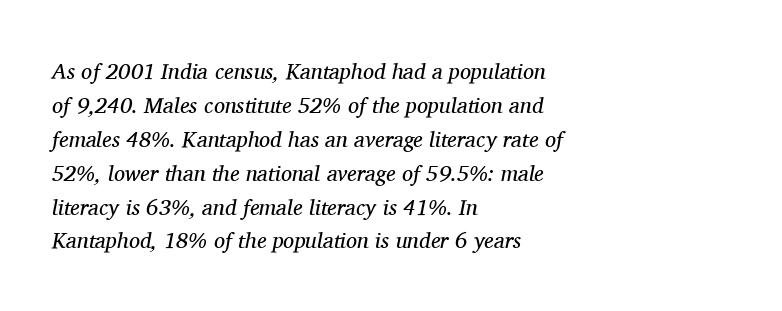
{"italic": "yes", "lean": "right", "slant_degrees": 11, "bold": "no", "underline": "no", "align": "left", "line_spacing": "normal", "line_spacing_ratio": 1.54, "letter_spacing": "normal", "letter_spacing_em": 0.0, "glyph_px": 22}
